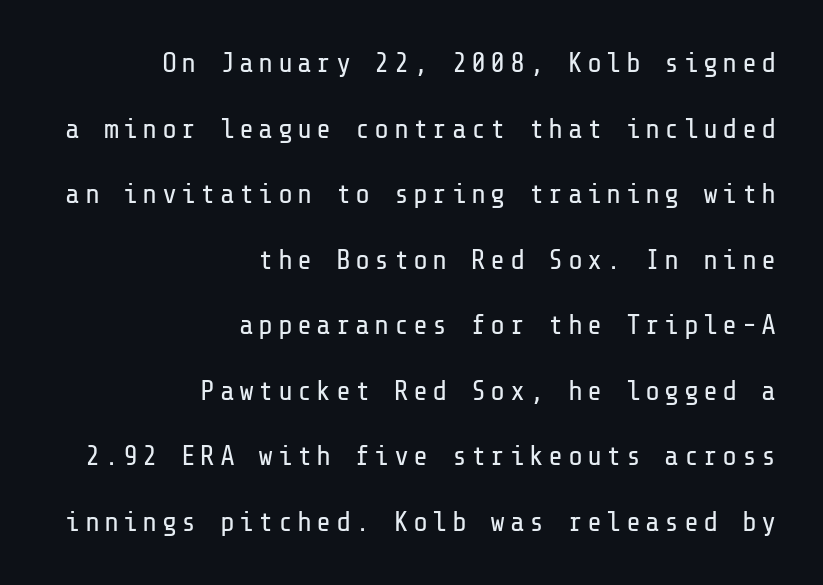
The image shows 28 px regular-weight sans-serif type, upright; set right-aligned, loose line spacing (2.34x), not underlined; low stroke contrast and a medium x-height.
